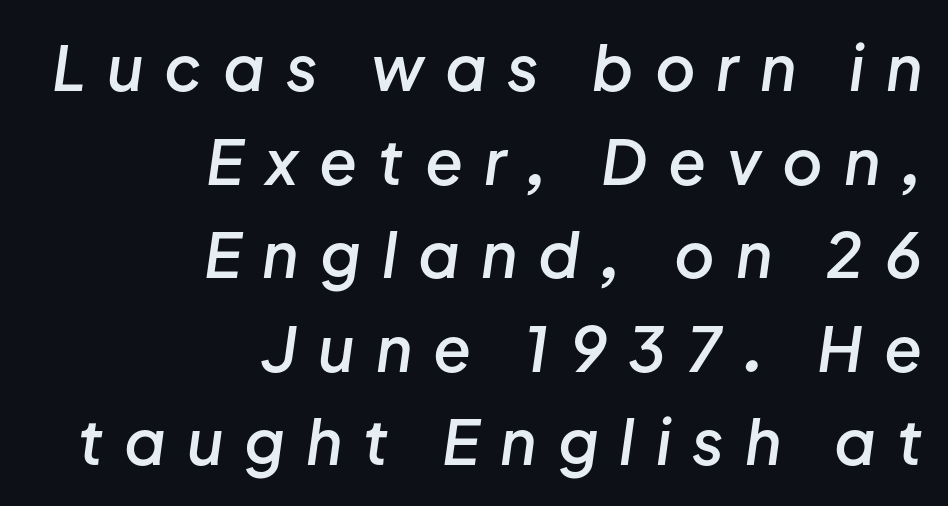
Q: Is the text bold? A: Semi-bold.
Q: Is the text italic (slanted)? A: Yes, it leans right by about 8 degrees.
Q: Is the text underlined? A: No.
Q: How is the paragraph aligned? A: Right-aligned.
Q: Is the spacing between letters normal or unusually wide? A: Unusually wide.
Q: Is the spacing between lines tight, normal or loose? A: Normal.
Q: Width (condensed, normal, or wide)? A: Normal.
Q: Stroke contrast? A: Low.
Q: x-height? A: Medium.
Q: Monospaced? A: No.
